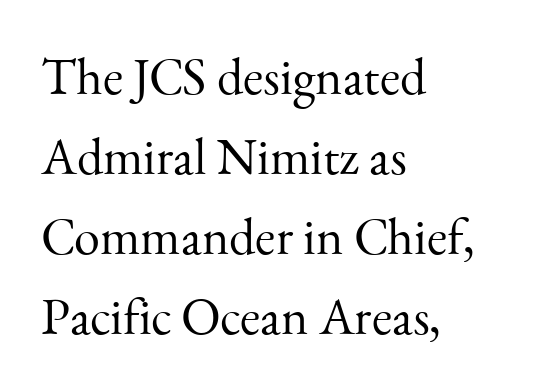
In terms of posture, this sample is upright. The designer left line spacing at the default. The compositor pushed each line to the left boundary. Is this a fixed-width face? No — the glyphs have proportional, varying widths. No letter is thick-stroked: the sample isn't bold.
